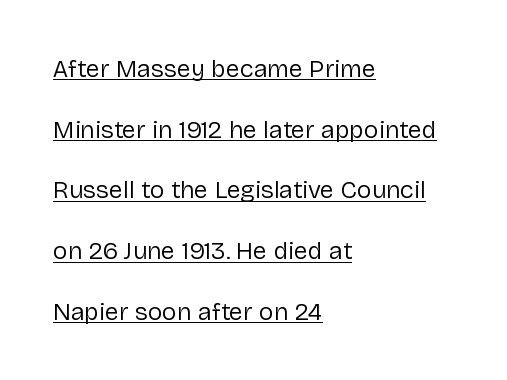
Leading: increased. How are the letters spaced? Ordinarily, with no added tracking. Bold? No — there's no thickening of the strokes. Characters remain perfectly vertical along every line.
